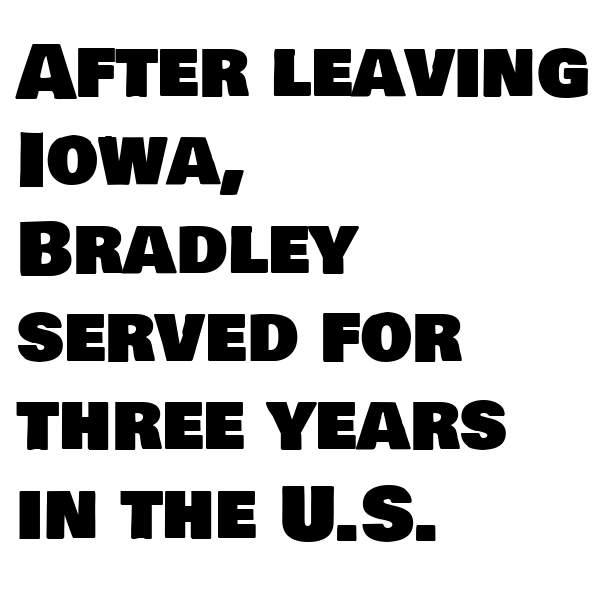
{"serif": "no", "width": "normal", "stroke_contrast": "low", "x_height": "large", "monospaced": "no", "underline": "no", "align": "left", "line_spacing_ratio": 1.21, "letter_spacing": "normal", "letter_spacing_em": 0.0, "glyph_px": 73}
